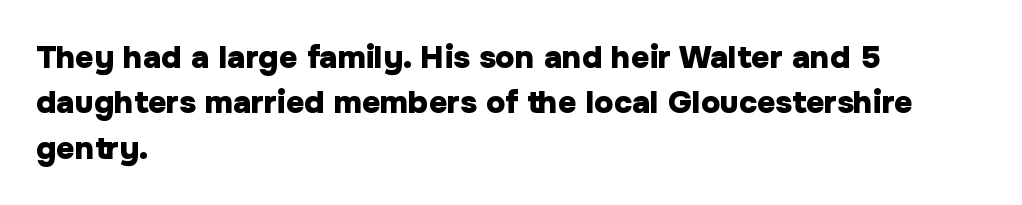
Q: Is the text bold? A: Yes.
Q: Is the text italic (slanted)? A: No, it is upright.
Q: Is the typeface a serif or a sans-serif typeface? A: Sans-serif.
Q: Is the text underlined? A: No.
Q: How is the paragraph aligned? A: Left-aligned.
Q: Is the spacing between letters normal or unusually wide? A: Normal.
Q: Is the spacing between lines tight, normal or loose? A: Normal.
Q: Width (condensed, normal, or wide)? A: Normal.
Q: Stroke contrast? A: Low.
Q: x-height? A: Medium.
Q: Monospaced? A: No.
